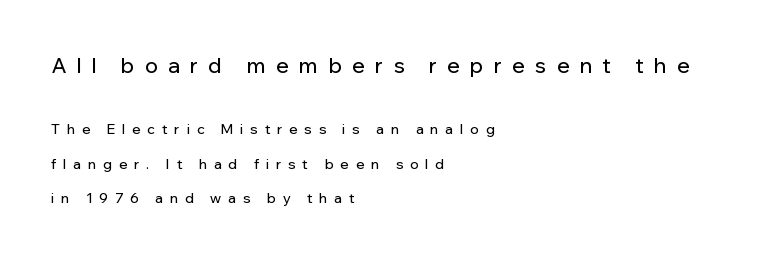
Q: Is the text italic (slanted)? A: No, it is upright.
Q: Is the text underlined? A: No.
Q: How is the paragraph aligned? A: Left-aligned.
Q: Is the spacing between letters normal or unusually wide? A: Unusually wide.
Q: Is the spacing between lines tight, normal or loose? A: Loose.
Q: Which block of text is set in a larger size, the first (top) or the second (bottom)? A: The first (top) one.
